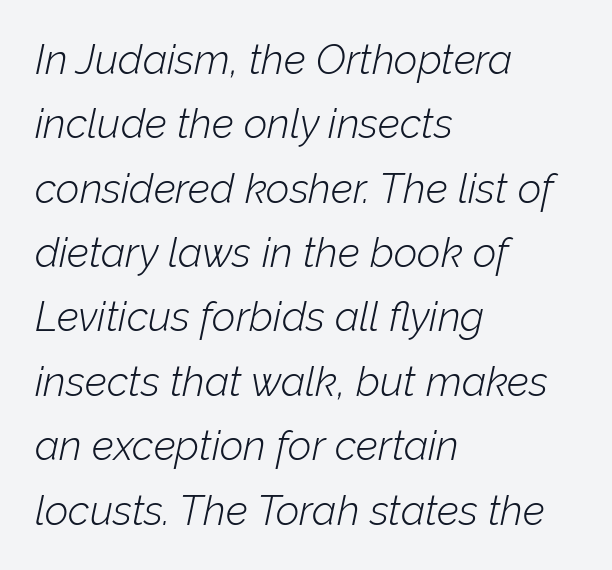
Do the characters align in a grid? No, the font is proportional. The weight would be labelled regular, book, light, or lighter still. Underlining? Definitely not there. Rows of type keep a routine distance in the vertical direction. Tracking here is standard; glyphs follow each other at the usual distance. If you drew a line through each stem, it would be angled.
